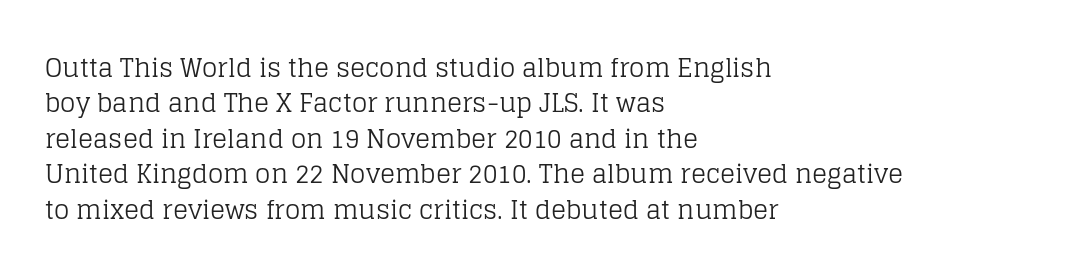
The image shows 25 px text type, upright; set left-aligned, normal line spacing (1.42x), normal letter spacing, not underlined.
